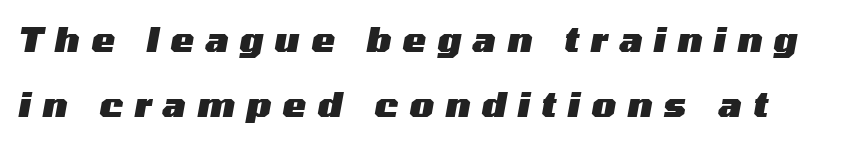
{"italic": "yes", "lean": "right", "slant_degrees": 10, "bold": "yes", "weight": "heavy", "width": "wide", "stroke_contrast": "medium", "x_height": "medium", "monospaced": "no", "underline": "no", "line_spacing_ratio": 1.87, "letter_spacing": "wide", "letter_spacing_em": 0.33, "glyph_px": 35}
